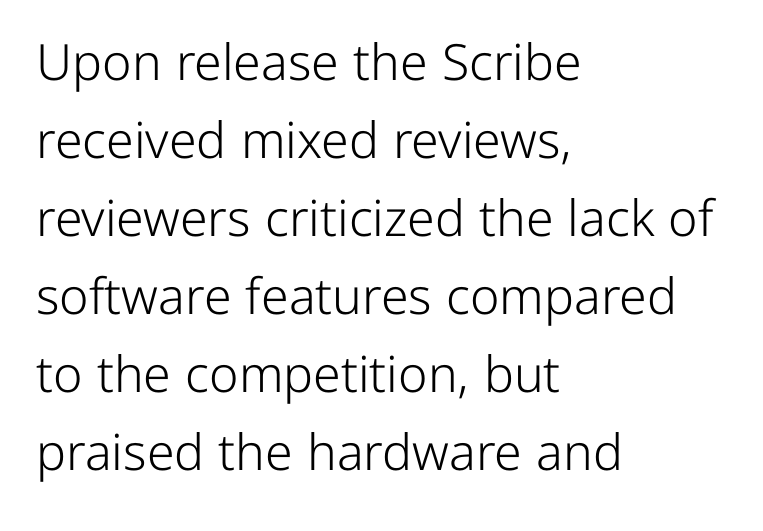
The image shows 50 px light sans-serif type, upright; set left-aligned, normal line spacing (1.56x), normal letter spacing, not underlined; low stroke contrast and a medium x-height.
